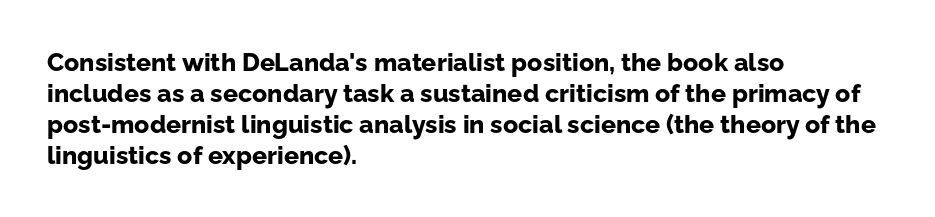
The image shows 25 px bold type, upright; set left-aligned, line spacing 1.24x, normal letter spacing, not underlined.
